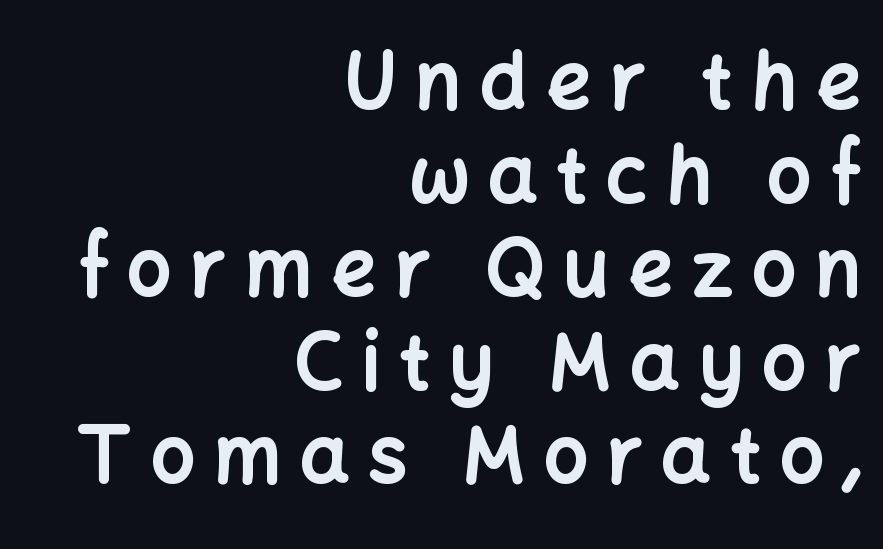
{"serif": "no", "italic": "no", "bold": "yes", "weight": "bold", "width": "normal", "stroke_contrast": "low", "x_height": "medium", "monospaced": "no", "underline": "no", "align": "right", "line_spacing_ratio": 1.2, "letter_spacing": "wide", "letter_spacing_em": 0.24, "glyph_px": 78}
